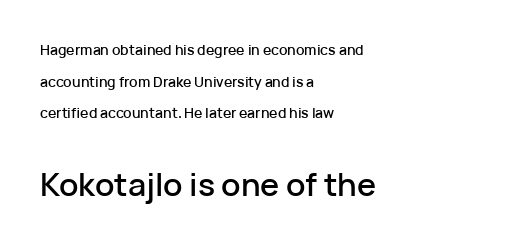
Reading top to bottom, the characters get bigger at the block break. Each row of text sits above clean, open space. The specimen reads as upright at a glance. The rendering anchors every line to the left-hand side. The line-height multiplier appears high, well above default.
